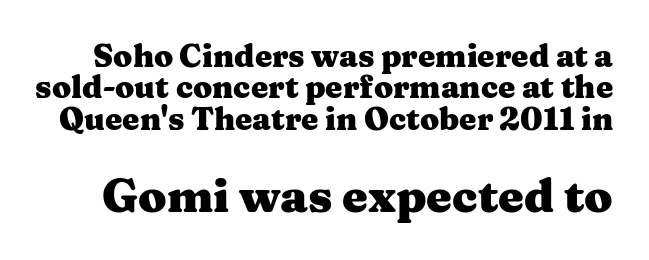
Between these two stacked blocks, the lower one wins on size. Heavy-handed strokes throughout: this text is bold. Spacing verdict: proportional, widths tailored to each character. Leading is clearly below the norm, producing a dense column. Only glyphs here, with clear space below each row.
